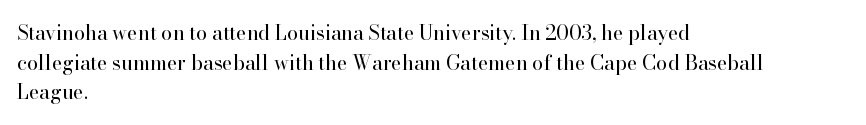
{"italic": "no", "bold": "no", "underline": "no", "align": "left", "line_spacing": "normal", "line_spacing_ratio": 1.48, "letter_spacing": "normal", "letter_spacing_em": 0.0, "glyph_px": 20}
